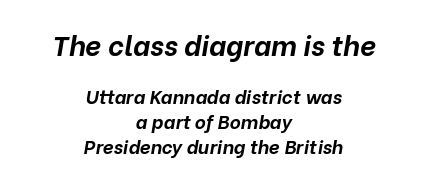
Does the lettering tilt? It does — this is italic. The rendering uses natural spacing where letterforms have individual widths. Leading: standard. Honestly, the letter spacing is just normal — you wouldn't notice it.
